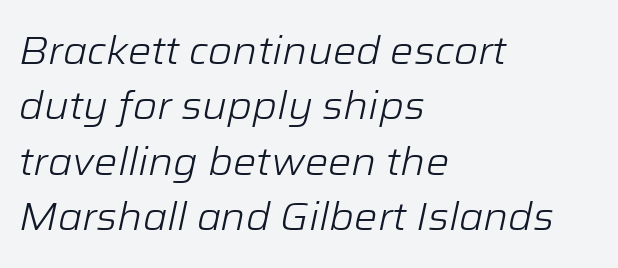
The image shows 39 px light type, italic (leaning right); set left-aligned, normal line spacing (1.42x), normal letter spacing, not underlined; low stroke contrast and a medium x-height.
